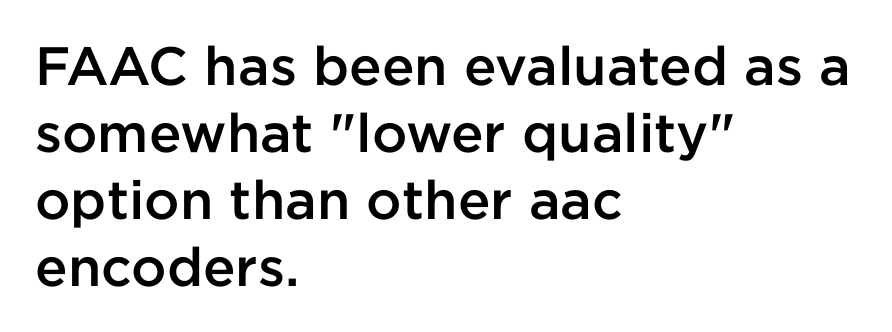
The image shows 54 px semibold sans-serif type, upright; set left-aligned, line spacing 1.24x, normal letter spacing, not underlined; low stroke contrast and a medium x-height.
